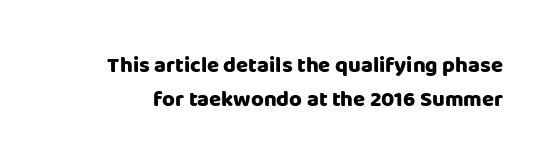
{"italic": "no", "underline": "no", "line_spacing": "normal", "line_spacing_ratio": 1.55, "letter_spacing": "normal", "letter_spacing_em": 0.0, "glyph_px": 22}
